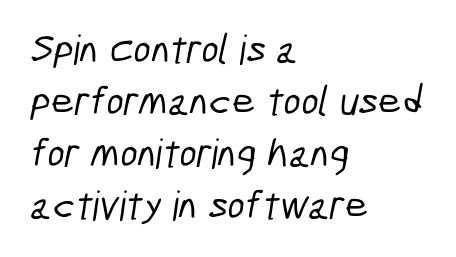
The paragraph shown leans on its left margin. Honestly, the letter spacing is just normal — you wouldn't notice it. The passage shown is typed in a proportional face where columns would drift. This rendering employs a face without finishing strokes, i.e., a sans-serif. A bare baseline throughout the passage.
